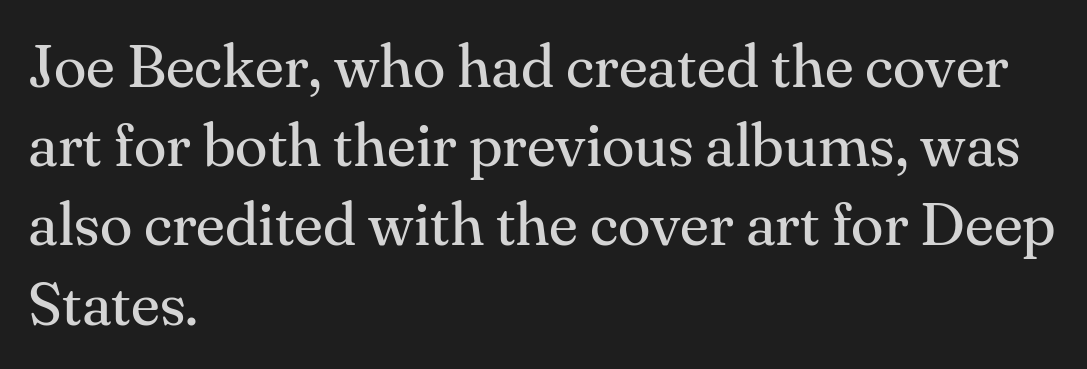
{"serif": "yes", "italic": "no", "bold": "no", "weight": "regular", "width": "normal", "stroke_contrast": "medium", "x_height": "small", "monospaced": "no", "underline": "no", "align": "left", "line_spacing": "normal", "line_spacing_ratio": 1.32, "letter_spacing": "normal", "letter_spacing_em": 0.0, "glyph_px": 60}
